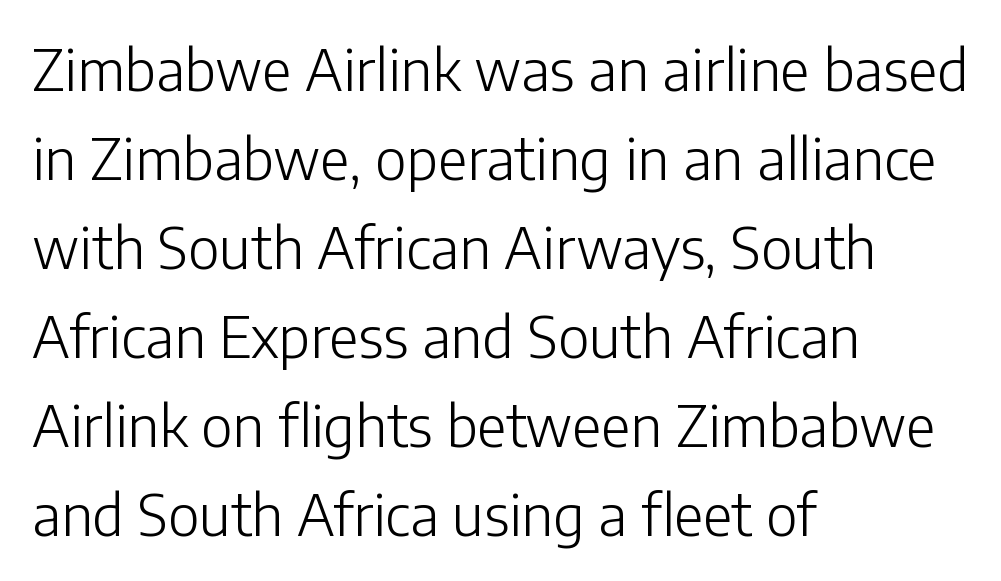
The passage shown is typed in a proportional face where columns would drift. Grotesque or geometric, the face here clearly has no serifs. In CSS terms this would be text-align: left. Words appear dense and cohesive because spacing is normal.
